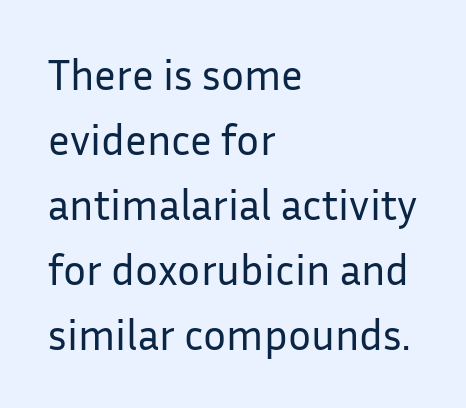
{"serif": "no", "italic": "no", "bold": "no", "weight": "regular", "width": "normal", "stroke_contrast": "low", "x_height": "medium", "monospaced": "no", "underline": "no", "align": "left", "line_spacing": "normal", "line_spacing_ratio": 1.51, "letter_spacing": "normal", "letter_spacing_em": 0.0, "glyph_px": 43}
